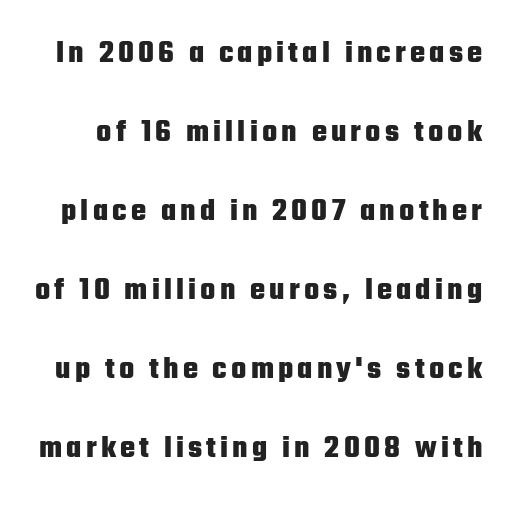
The image shows 32 px heavy, condensed sans-serif type, upright; set loose line spacing (2.47x), not underlined; low stroke contrast and a medium x-height.
